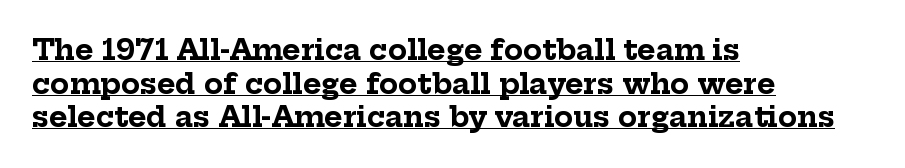
{"serif": "yes", "italic": "no", "bold": "yes", "weight": "bold", "width": "normal", "stroke_contrast": "low", "x_height": "medium", "monospaced": "no", "underline": "yes", "align": "left", "line_spacing_ratio": 1.2, "letter_spacing": "normal", "letter_spacing_em": 0.0, "glyph_px": 28}
